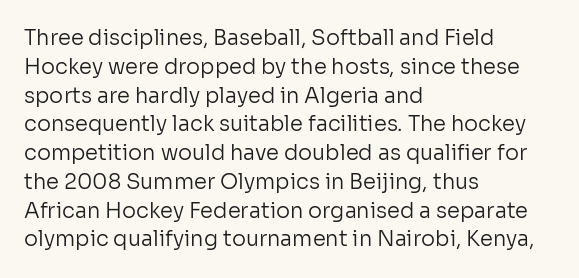
{"italic": "no", "bold": "no", "underline": "no", "align": "left", "line_spacing": "normal", "line_spacing_ratio": 1.37, "letter_spacing": "normal", "letter_spacing_em": 0.0, "glyph_px": 21}
